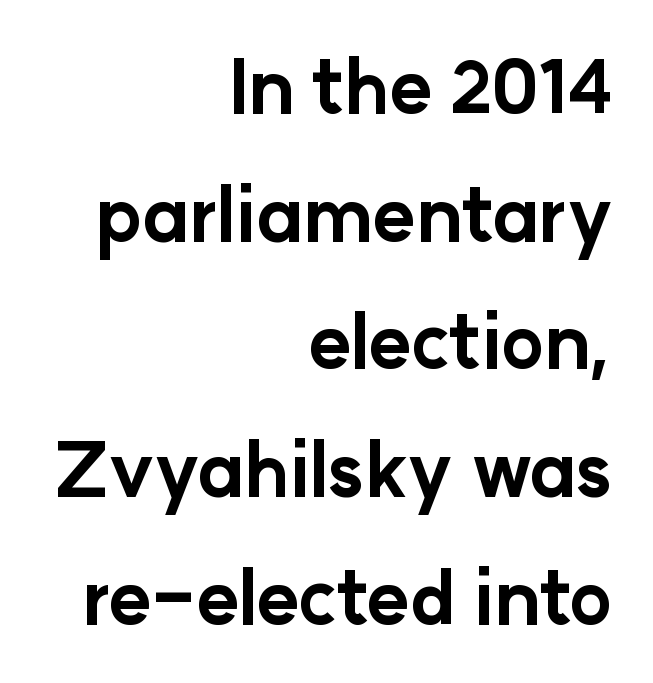
The image shows 73 px bold sans-serif type, upright; set right-aligned, line spacing 1.75x, normal letter spacing, not underlined; low stroke contrast and a medium x-height.
